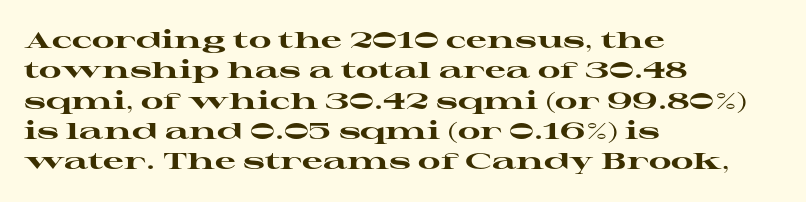
Each word holds together tightly as a unit, with standard inter-letter gaps. Typeset ragged right — the left edge is the straight one. Has an underline been added? It has not. The passage shown stacks its lines at a standard gap. A typesetter would mark this as roman, not italic. The passage shown is emphatically bold.
